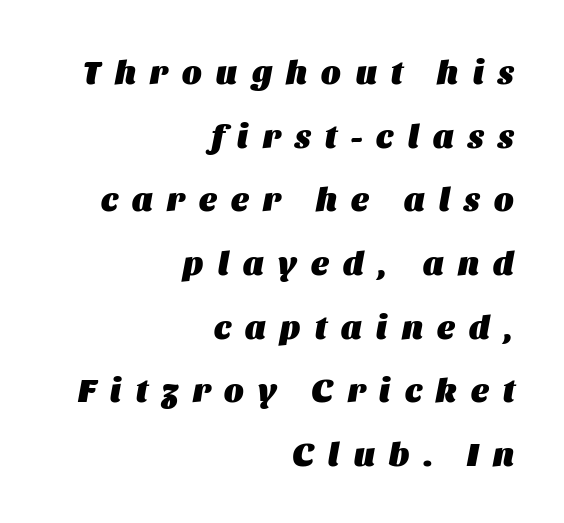
{"italic": "yes", "lean": "right", "slant_degrees": 11, "bold": "yes", "weight": "heavy", "width": "normal", "stroke_contrast": "medium", "x_height": "large", "monospaced": "no", "underline": "no", "align": "right", "line_spacing": "loose", "line_spacing_ratio": 1.93, "letter_spacing": "wide", "letter_spacing_em": 0.44, "glyph_px": 33}
